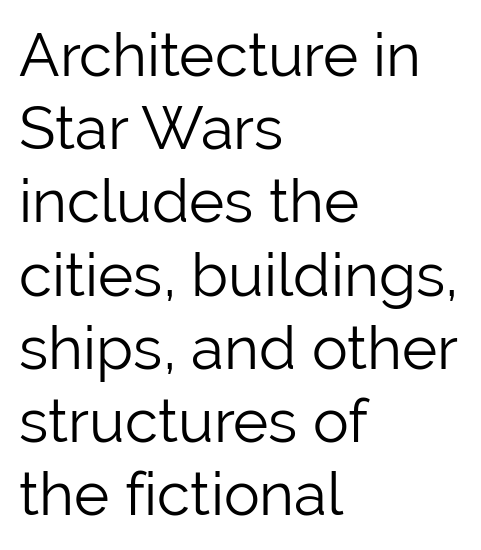
{"serif": "no", "italic": "no", "bold": "no", "weight": "light", "width": "normal", "stroke_contrast": "low", "x_height": "medium", "monospaced": "no", "underline": "no", "align": "left", "line_spacing_ratio": 1.22, "letter_spacing": "normal", "letter_spacing_em": 0.0, "glyph_px": 60}
